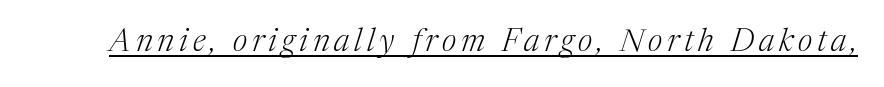
Q: Is the text bold? A: No.
Q: Is the text italic (slanted)? A: Yes, it leans right by about 17 degrees.
Q: Is the typeface a serif or a sans-serif typeface? A: Serif.
Q: Is the text underlined? A: Yes.
Q: Width (condensed, normal, or wide)? A: Normal.
Q: Stroke contrast? A: Medium.
Q: x-height? A: Medium.
Q: Monospaced? A: No.
